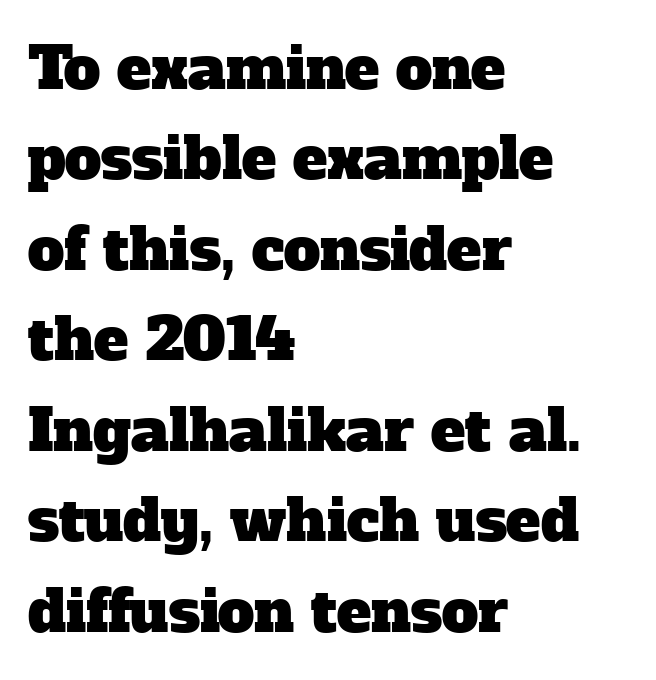
Q: Is the typeface a serif or a sans-serif typeface? A: Serif.
Q: Is the text underlined? A: No.
Q: How is the paragraph aligned? A: Left-aligned.
Q: Is the spacing between letters normal or unusually wide? A: Normal.
Q: Is the spacing between lines tight, normal or loose? A: Normal.
Q: Width (condensed, normal, or wide)? A: Normal.
Q: Stroke contrast? A: Low.
Q: x-height? A: Medium.
Q: Monospaced? A: No.
